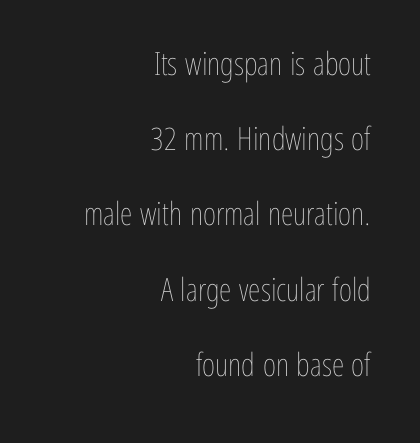
Character widths vary here, with narrow letters taking less room than wide ones. Line spacing here is loose. Do the letters lean? They stand straight. Each word holds together tightly as a unit, with standard inter-letter gaps. The lines in this sample share a right terminus and differ only in where they begin. Heaviness? Minimal to ordinary, like unemphasized prose.
